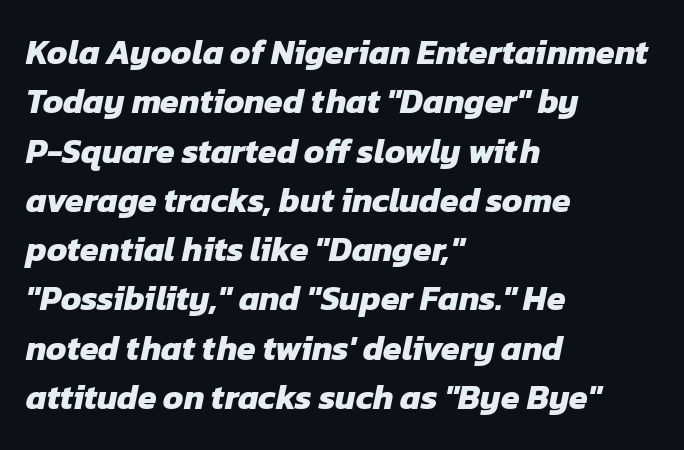
Nobody touched the tracking dial on this one. Serifs: no, the terminals of the letterforms are clean. Teacher's note: observe the even left margin — that is flush-left alignment. The characters look thick and weighty, a clear bold. The rendering uses a moderate line-height, typical for paragraphs.
